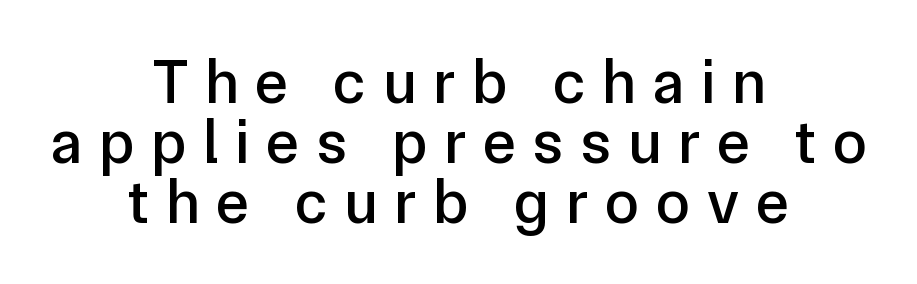
The image shows 62 px sans-serif type, upright; set centered, tight line spacing (0.97x), unusually wide letter spacing (+0.27 em), not underlined; low stroke contrast and a medium x-height.
